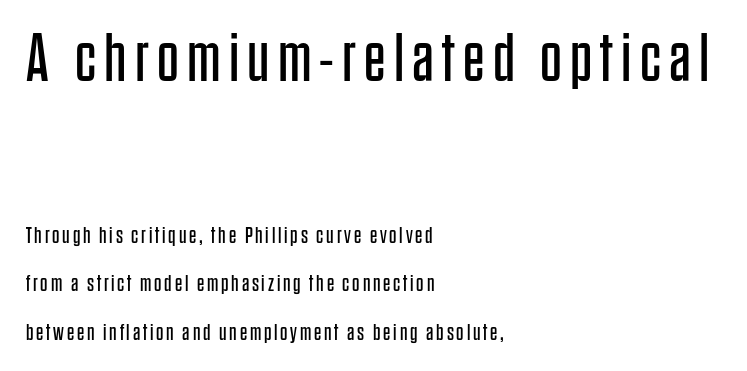
The image shows 68 px regular-weight, condensed sans-serif type, upright; set left-aligned, loose line spacing (2.11x), not underlined; the first (top) block is 2.96x larger; low stroke contrast and a large x-height.
